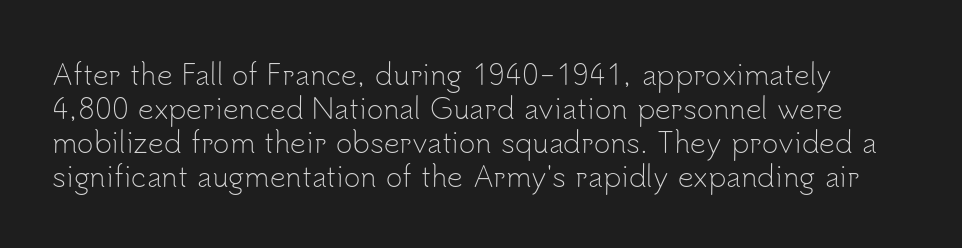
Anything drawn beneath the words? Only blank space. Stem width sits at or under what a default text font uses. In terms of posture, this sample is upright. Here the designer chose a conventional face with non-uniform glyph widths. Does the type have serifs? No, each stem ends abruptly. The letterforms sit shoulder to shoulder at normal distance.
